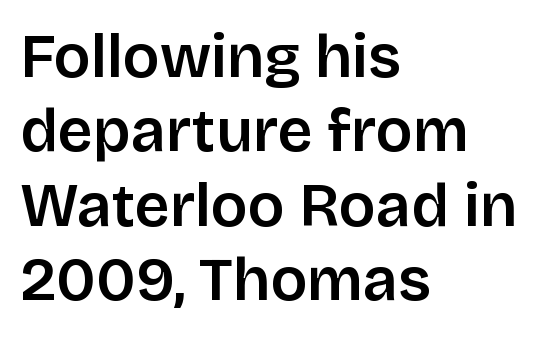
Style check: upright. Any mark beneath the type? The region is blank. You can tell from the bare stems that sans-serif type was used. The face used here is proportionally spaced, like ordinary book or web type.
